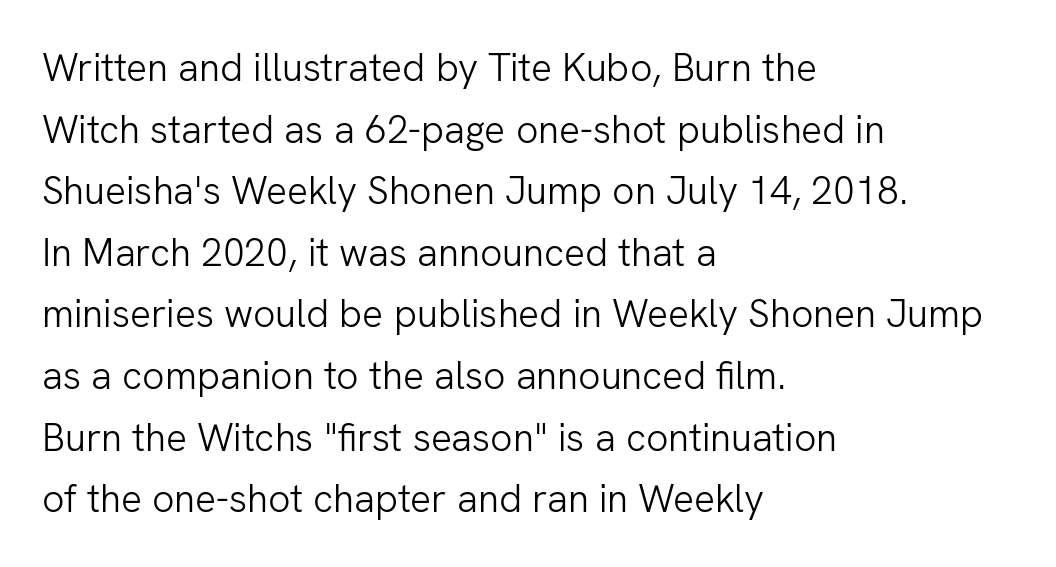
The letters advance in unequal steps, a hallmark of proportional type. The rag falls on the right side of this text block. If you drew a line through each stem, it would be perfectly vertical. Summary of weight: not heavy and not bold. Underline: absent. A typesetter would label this face a sans.
